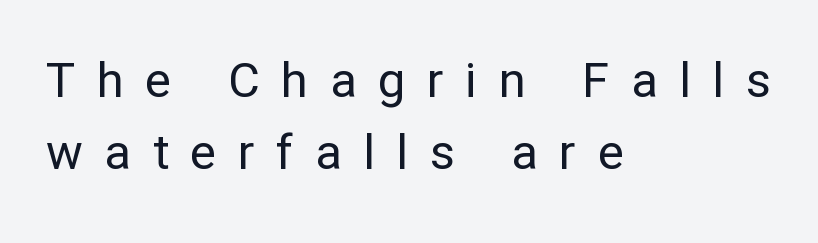
Q: Is the text bold? A: No.
Q: Is the text italic (slanted)? A: No, it is upright.
Q: Is the typeface a serif or a sans-serif typeface? A: Sans-serif.
Q: Is the text underlined? A: No.
Q: How is the paragraph aligned? A: Left-aligned.
Q: Is the spacing between letters normal or unusually wide? A: Unusually wide.
Q: Is the spacing between lines tight, normal or loose? A: Normal.
Q: Width (condensed, normal, or wide)? A: Normal.
Q: Stroke contrast? A: Low.
Q: x-height? A: Medium.
Q: Monospaced? A: No.
